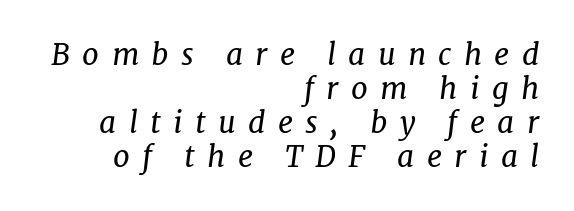
The image shows 30 px regular-weight serif type, italic (leaning right); set right-aligned, tight line spacing (1.13x), unusually wide letter spacing (+0.41 em), not underlined; low stroke contrast and a medium x-height.
